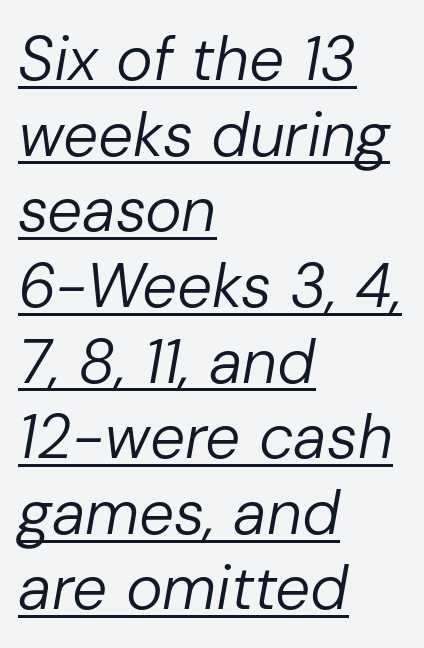
The image shows 62 px regular-weight type, italic (leaning right); set left-aligned, line spacing 1.22x, normal letter spacing, underlined; low stroke contrast and a medium x-height.
